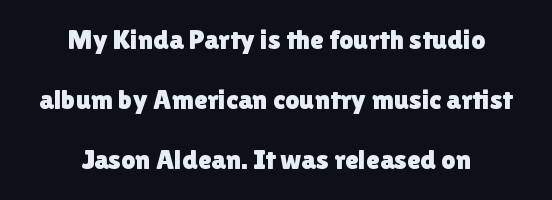
Q: Is the text italic (slanted)? A: No, it is upright.
Q: Is the typeface a serif or a sans-serif typeface? A: Sans-serif.
Q: Is the text underlined? A: No.
Q: How is the paragraph aligned? A: Centered.
Q: Is the spacing between letters normal or unusually wide? A: Normal.
Q: Is the spacing between lines tight, normal or loose? A: Loose.
Q: Width (condensed, normal, or wide)? A: Normal.
Q: x-height? A: Medium.
Q: Monospaced? A: No.
